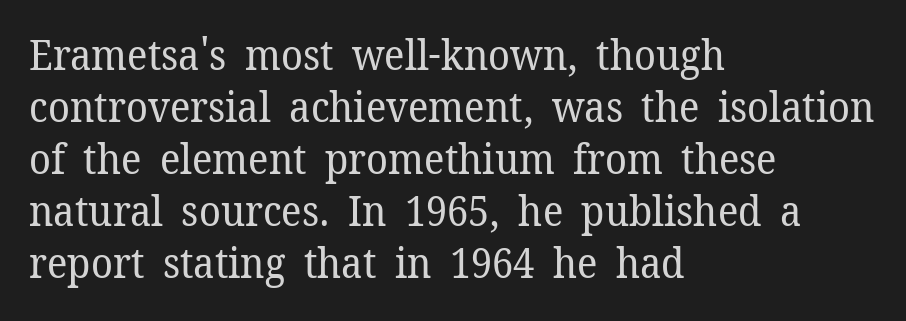
{"serif": "yes", "italic": "no", "bold": "no", "weight": "regular", "width": "normal", "stroke_contrast": "low", "x_height": "medium", "monospaced": "no", "underline": "no", "align": "left", "line_spacing": "normal", "line_spacing_ratio": 1.27, "letter_spacing": "normal", "letter_spacing_em": 0.0, "glyph_px": 41}
